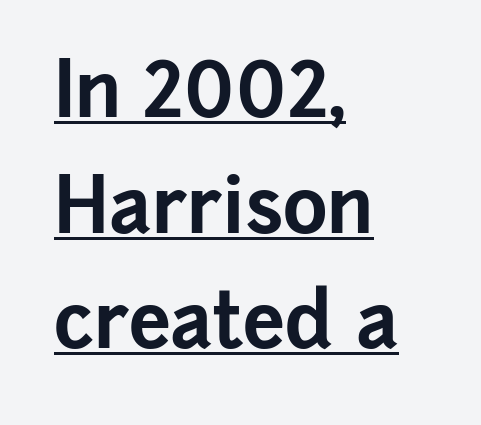
{"serif": "no", "italic": "no", "bold": "yes", "weight": "bold", "width": "normal", "stroke_contrast": "low", "x_height": "medium", "monospaced": "no", "underline": "yes", "align": "left", "line_spacing": "normal", "line_spacing_ratio": 1.52, "letter_spacing": "normal", "letter_spacing_em": 0.0, "glyph_px": 76}
